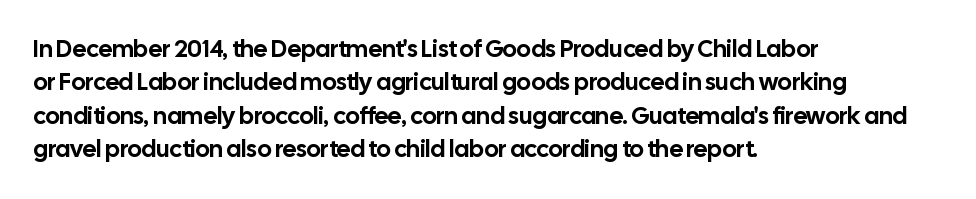
Style check: upright. Bare-footed words on every line. The passage shown has conventional tracking throughout. If you measured baseline to baseline, you'd find a middling distance. A student would call this left alignment; a typographer would say flush left, rag right.
